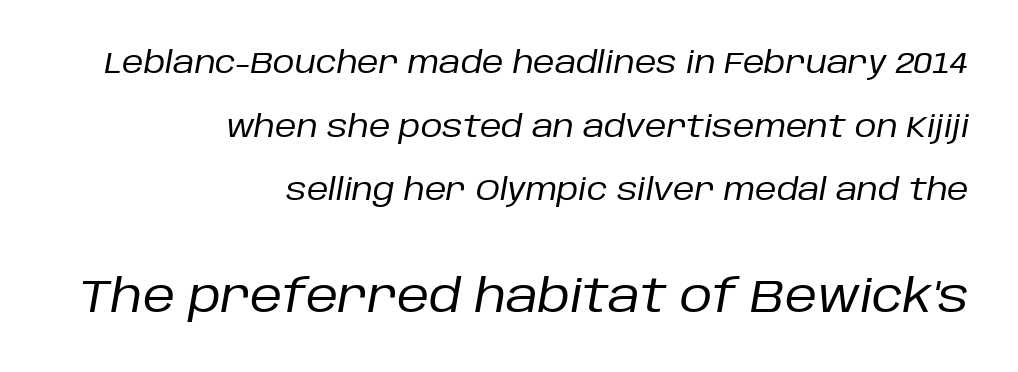
The image shows 45 px regular-weight type, italic (leaning right); set right-aligned, loose line spacing (2.12x), normal letter spacing, not underlined; the second (bottom) block is 1.5x larger; low stroke contrast and a large x-height.
